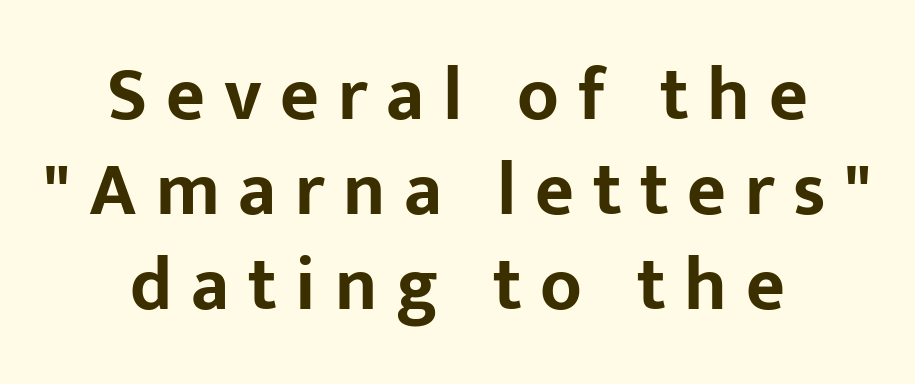
Varying glyph widths throughout — classic text-font behaviour. Unlike a traditional serif, this face leaves its strokes unadorned. One-word summary of the alignment: center. Strokes here are thick enough to call this a true bold. No italicization has been applied; the sample stays upright. A typesetter would call this leading conventional body-copy spacing.
